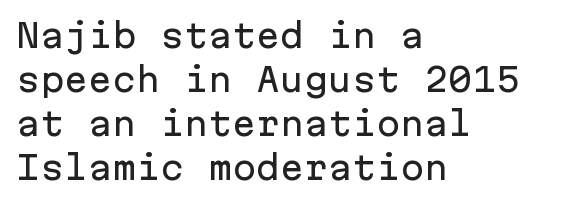
I'd call this a sans setting — the letters go barefoot. You could count columns in this text — the font is strictly monospaced. Honestly, there is no underline to notice here at all. Nobody touched the tracking dial on this one. Every character sits straight up, as roman type does. Horizontal bands of white between lines are of average thickness.
